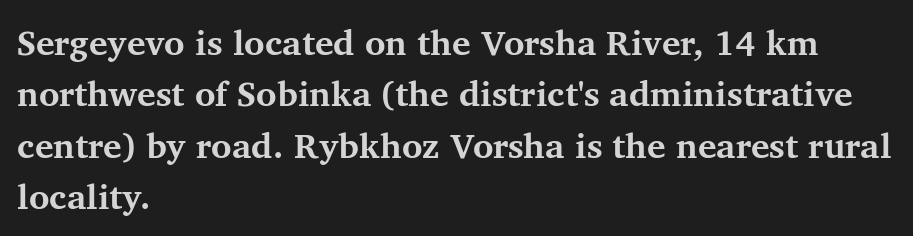
Normally led — the rows are evenly, conventionally spaced. Do the letters lean? They stand straight. Proportional: the letters do not fall into vertical columns. Alignment: flush left. Here the glyphs are tracked normally, forming tight word shapes. Summary of weight: heavy, a full bold.
